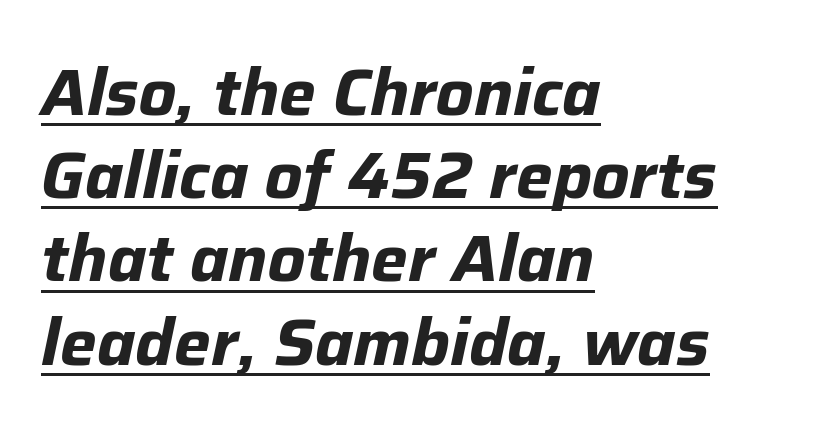
The image shows 65 px bold type, italic (leaning right); set left-aligned, normal line spacing (1.28x), normal letter spacing, underlined; low stroke contrast and a medium x-height.
